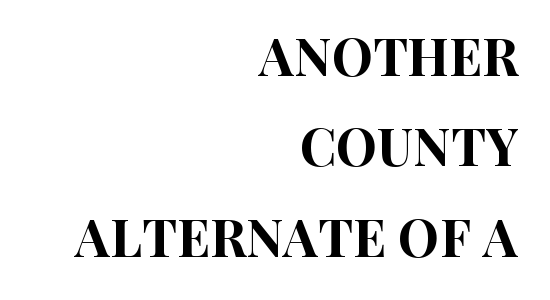
Q: Is the text italic (slanted)? A: No, it is upright.
Q: Is the typeface a serif or a sans-serif typeface? A: Sans-serif.
Q: Is the text underlined? A: No.
Q: How is the paragraph aligned? A: Right-aligned.
Q: Is the spacing between letters normal or unusually wide? A: Normal.
Q: Width (condensed, normal, or wide)? A: Condensed.
Q: Stroke contrast? A: High.
Q: x-height? A: Large.
Q: Monospaced? A: No.
